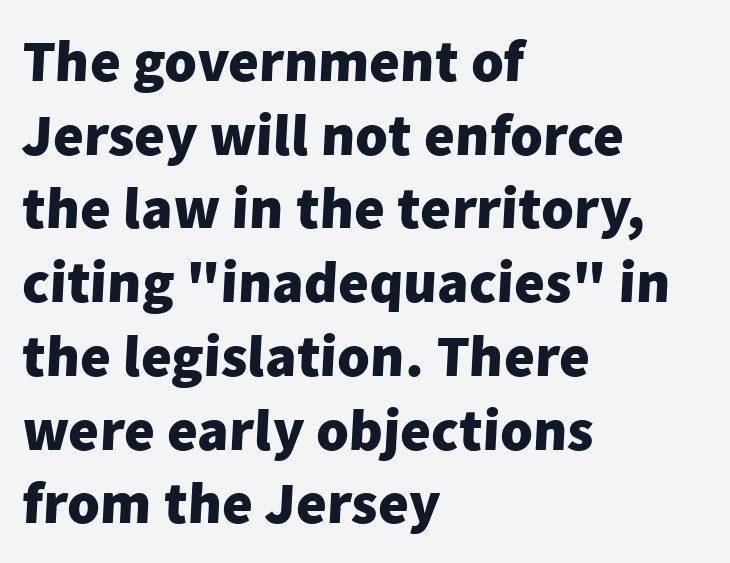
{"serif": "no", "bold": "yes", "weight": "heavy", "width": "normal", "stroke_contrast": "low", "x_height": "medium", "monospaced": "no", "underline": "no", "align": "left", "line_spacing": "normal", "line_spacing_ratio": 1.25, "letter_spacing": "normal", "letter_spacing_em": 0.0, "glyph_px": 59}
